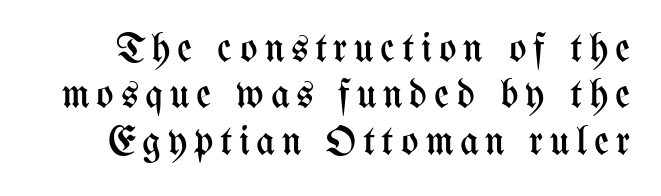
{"italic": "no", "bold": "no", "weight": "regular", "width": "condensed", "stroke_contrast": "medium", "x_height": "medium", "monospaced": "no", "underline": "no", "line_spacing": "tight", "line_spacing_ratio": 1.13, "glyph_px": 41}
